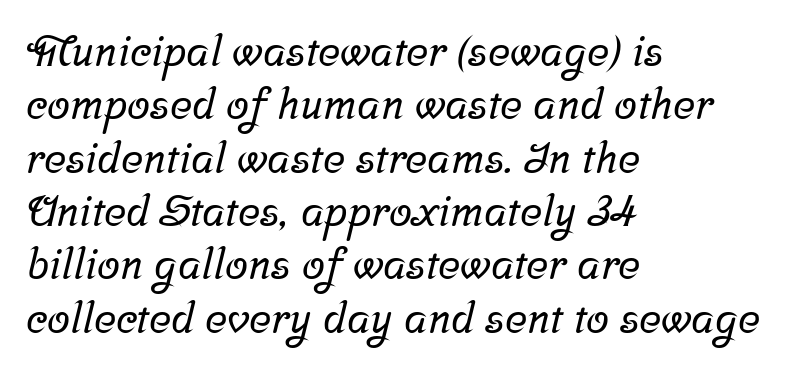
Q: Is the text underlined? A: No.
Q: How is the paragraph aligned? A: Left-aligned.
Q: Is the spacing between letters normal or unusually wide? A: Normal.
Q: Is the spacing between lines tight, normal or loose? A: Normal.
Q: Width (condensed, normal, or wide)? A: Normal.
Q: Stroke contrast? A: Low.
Q: x-height? A: Medium.
Q: Monospaced? A: No.
